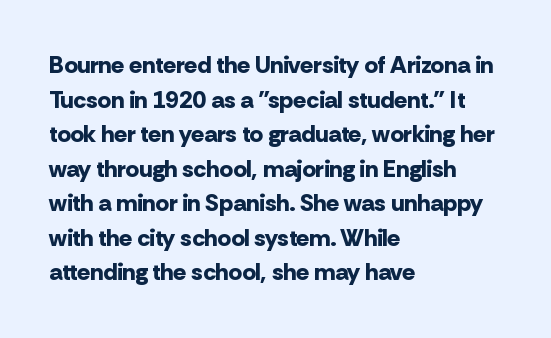
{"italic": "no", "bold": "yes", "underline": "no", "align": "left", "line_spacing": "normal", "line_spacing_ratio": 1.44, "letter_spacing": "normal", "letter_spacing_em": 0.0, "glyph_px": 24}
